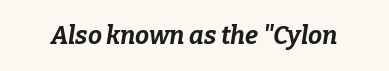
Q: Is the text bold? A: Yes.
Q: Is the text italic (slanted)? A: Yes, it leans right by about 9 degrees.
Q: Is the text underlined? A: No.
Q: Is the spacing between letters normal or unusually wide? A: Normal.
